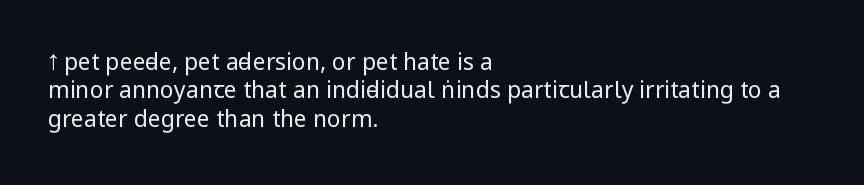
{"italic": "no", "bold": "no", "underline": "no", "align": "left", "line_spacing_ratio": 1.23, "letter_spacing": "normal", "letter_spacing_em": 0.0, "glyph_px": 23}
